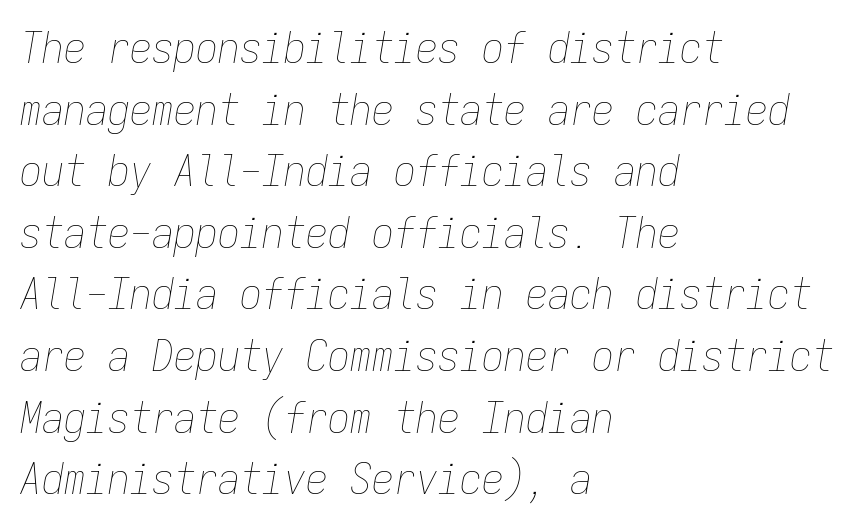
{"italic": "yes", "lean": "right", "slant_degrees": 9, "bold": "no", "weight": "thin", "width": "condensed", "stroke_contrast": "low", "x_height": "medium", "monospaced": "yes", "underline": "no", "align": "left", "line_spacing": "normal", "line_spacing_ratio": 1.4, "letter_spacing": "normal", "letter_spacing_em": 0.0, "glyph_px": 44}
